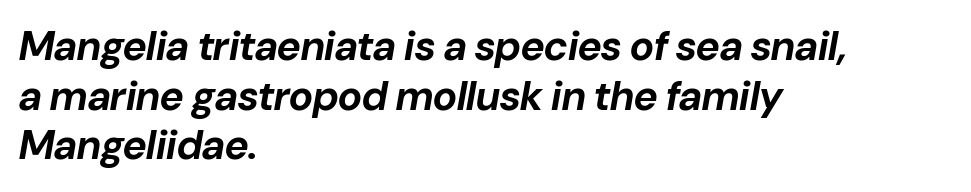
Q: Is the text bold? A: Yes.
Q: Is the text italic (slanted)? A: Yes, it leans right by about 10 degrees.
Q: Is the text underlined? A: No.
Q: How is the paragraph aligned? A: Left-aligned.
Q: Is the spacing between letters normal or unusually wide? A: Normal.
Q: Width (condensed, normal, or wide)? A: Normal.
Q: Stroke contrast? A: Low.
Q: x-height? A: Medium.
Q: Monospaced? A: No.
